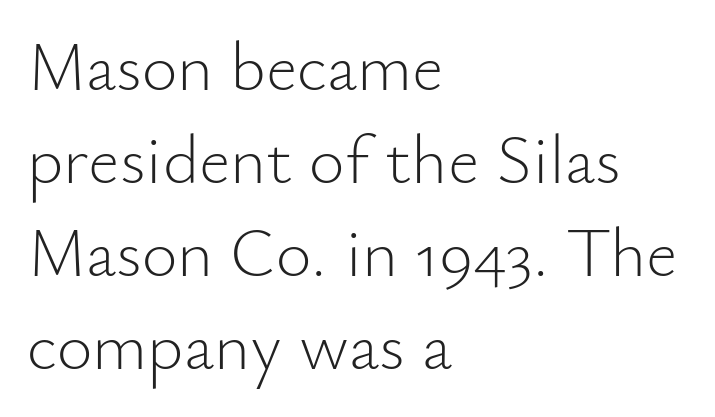
{"serif": "no", "italic": "no", "bold": "no", "weight": "light", "width": "normal", "stroke_contrast": "low", "x_height": "small", "monospaced": "no", "underline": "no", "align": "left", "line_spacing": "normal", "line_spacing_ratio": 1.35, "letter_spacing": "normal", "letter_spacing_em": 0.0, "glyph_px": 69}
